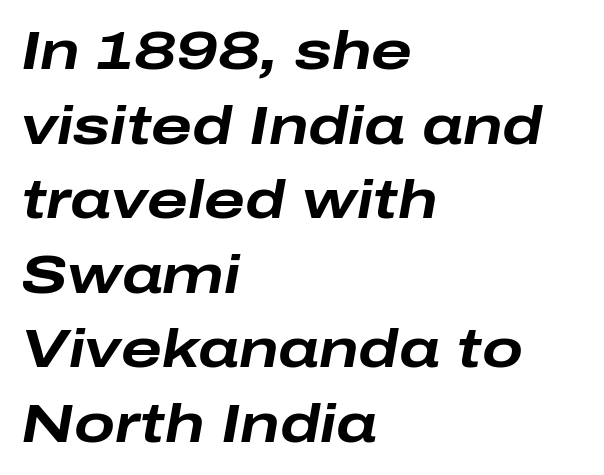
The image shows 54 px bold, wide type, italic (leaning right); set left-aligned, normal line spacing (1.38x), normal letter spacing, not underlined; low stroke contrast and a medium x-height.
